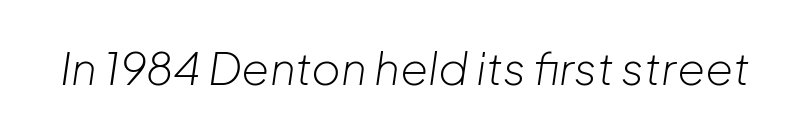
The image shows 45 px light type, italic (leaning right); set normal letter spacing, not underlined; low stroke contrast and a medium x-height.
